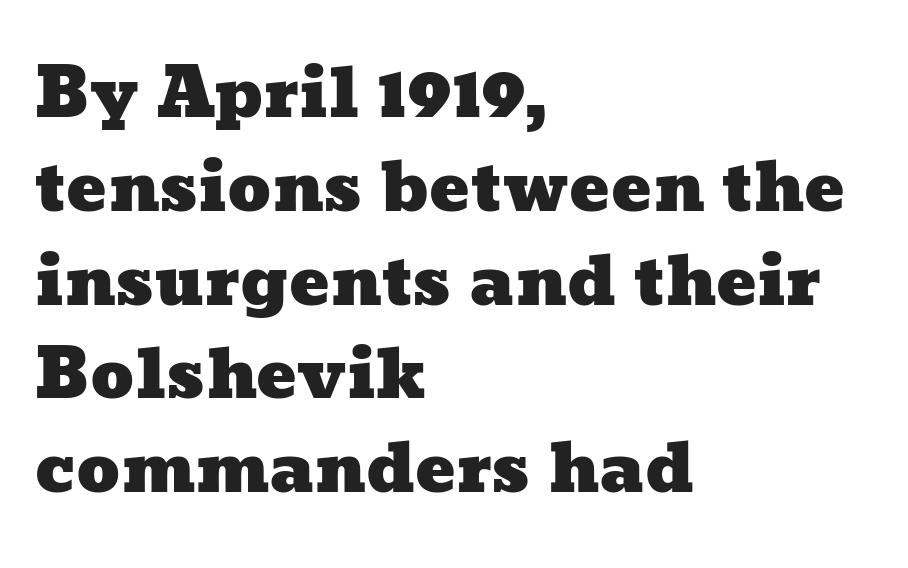
{"width": "wide", "stroke_contrast": "low", "x_height": "medium", "monospaced": "no", "underline": "no", "align": "left", "line_spacing": "normal", "line_spacing_ratio": 1.4, "letter_spacing": "normal", "letter_spacing_em": 0.0, "glyph_px": 67}
